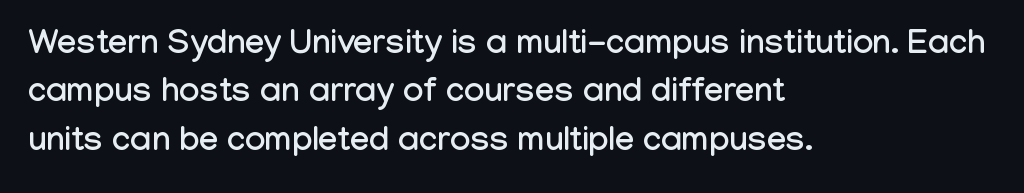
{"serif": "no", "italic": "no", "width": "condensed", "stroke_contrast": "low", "x_height": "medium", "monospaced": "no", "underline": "no", "align": "left", "line_spacing": "normal", "line_spacing_ratio": 1.42, "letter_spacing": "normal", "letter_spacing_em": 0.0, "glyph_px": 34}
